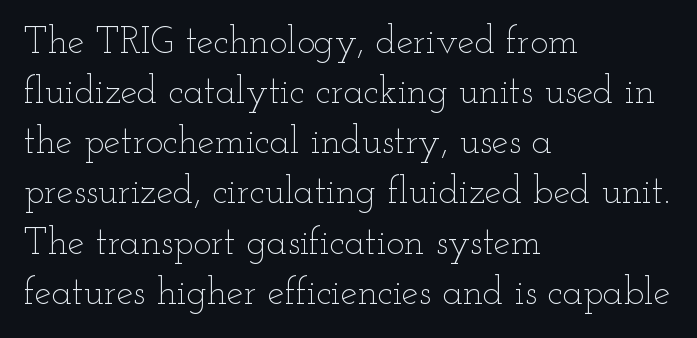
Rows of type keep a routine distance in the vertical direction. Compared with typical body copy, the letter spacing here is the same. If you drew a ruler down the left edge, every line would touch it. The passage shown is typed in a proportional face where columns would drift. Stroke thickness stays within the range of a standard reading face or lighter.
